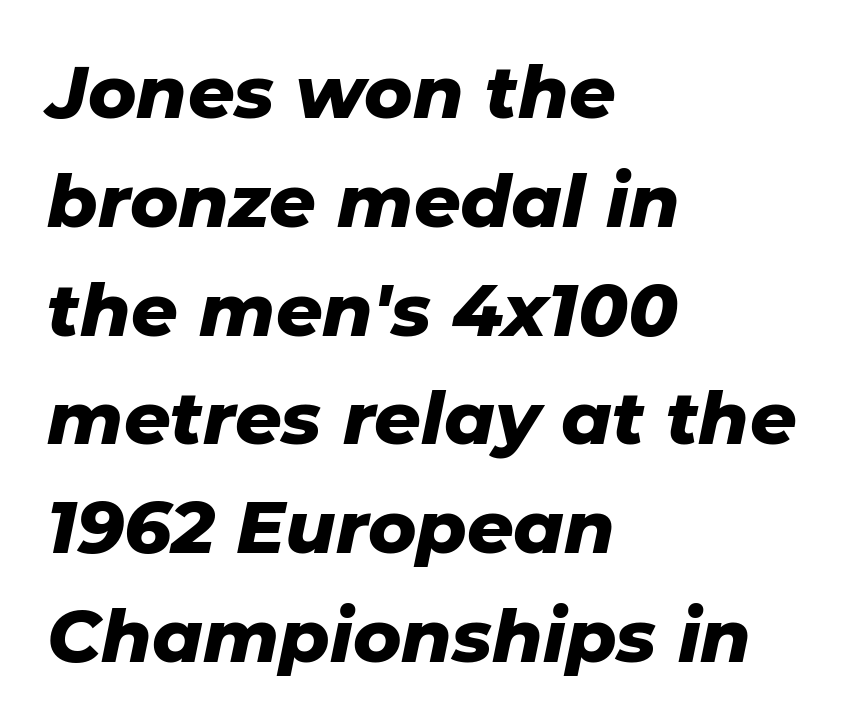
{"italic": "yes", "lean": "right", "slant_degrees": 11, "bold": "yes", "weight": "heavy", "width": "normal", "stroke_contrast": "low", "x_height": "medium", "monospaced": "no", "underline": "no", "align": "left", "line_spacing": "normal", "line_spacing_ratio": 1.49, "letter_spacing": "normal", "letter_spacing_em": 0.0, "glyph_px": 73}
